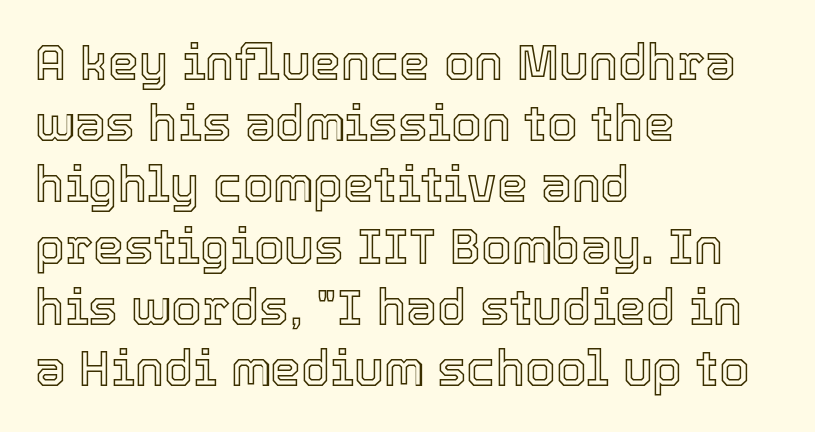
Q: Is the text italic (slanted)? A: No, it is upright.
Q: Is the text underlined? A: No.
Q: How is the paragraph aligned? A: Left-aligned.
Q: Is the spacing between letters normal or unusually wide? A: Normal.
Q: Is the spacing between lines tight, normal or loose? A: Normal.
Q: Width (condensed, normal, or wide)? A: Normal.
Q: x-height? A: Medium.
Q: Monospaced? A: No.
